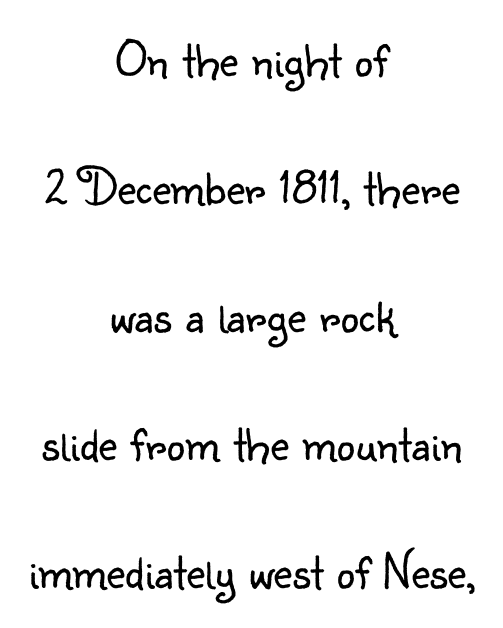
Note the varied advance widths — an 'i' is clearly narrower than an 'm'. Look at the bottom of the vertical strokes: they stop flat, with no serifs. A great deal of white space separates one row of letters from the next. Is the stroke heavy? The answer is a plain regular-or-lighter.
